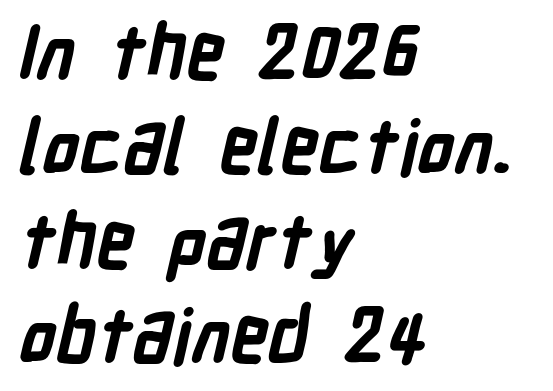
Q: Is the text bold? A: Yes.
Q: Is the typeface a serif or a sans-serif typeface? A: Sans-serif.
Q: Is the text underlined? A: No.
Q: How is the paragraph aligned? A: Left-aligned.
Q: Is the spacing between letters normal or unusually wide? A: Normal.
Q: Is the spacing between lines tight, normal or loose? A: Normal.
Q: Width (condensed, normal, or wide)? A: Condensed.
Q: Stroke contrast? A: Low.
Q: x-height? A: Medium.
Q: Monospaced? A: No.
